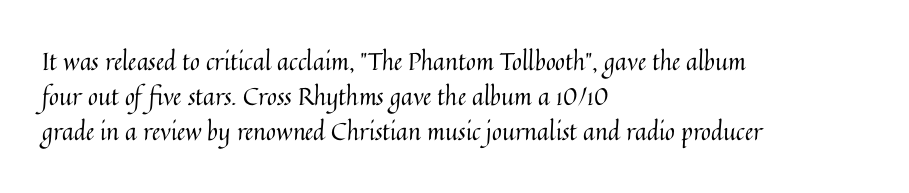
No word sits above an underline. The lines in this sample share a left origin and differ only in where they stop. Successive baselines arrive at the customary interval.
